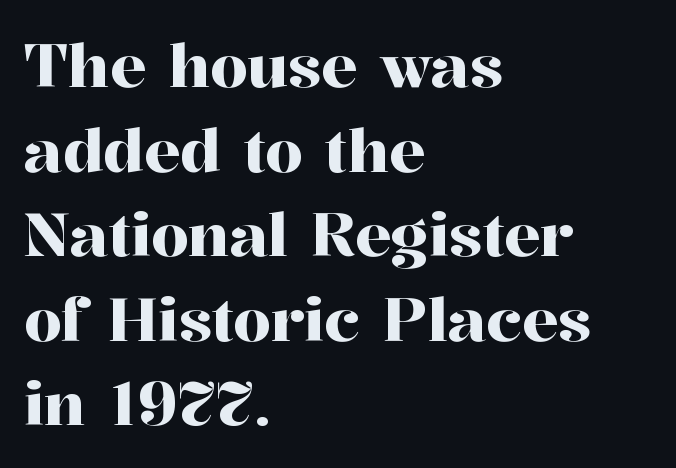
This sample has the flowing, uneven cadence of proportional lettering. Style check: upright. Bare-footed words on every line. Glyph-to-glyph distance matches everyday printed text. The rendering anchors every line to the left-hand side.
